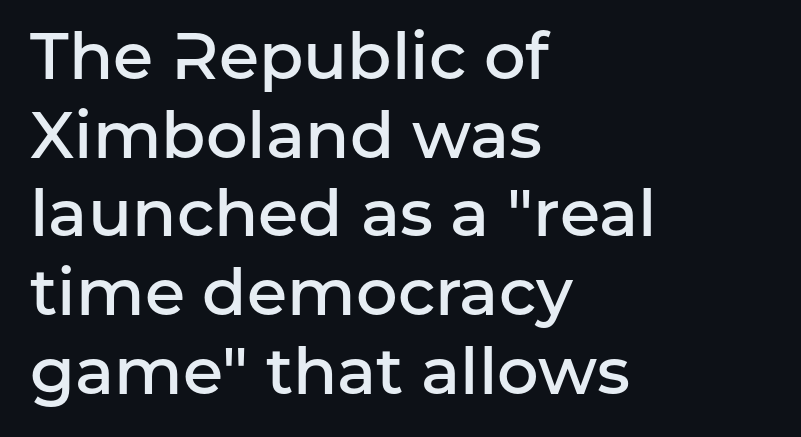
These lines keep a tight, regular rhythm from letter to letter. The lines are quadded left. The specimen reads as upright at a glance. This sample uses a sans-serif face.
